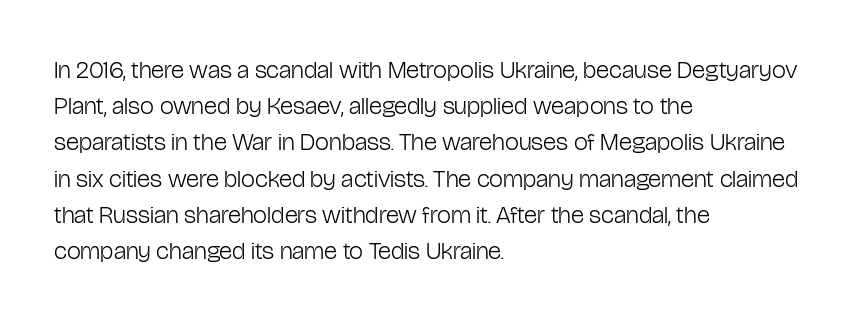
The cut favours lightness, reaching ordinary text weight at its darkest. Left-aligned paragraph, ragged on the right. There is no visible air inserted between adjacent glyphs. Has an underline been added? It has not. Upright lettering throughout. Leading matches the norm, producing a regular column.
